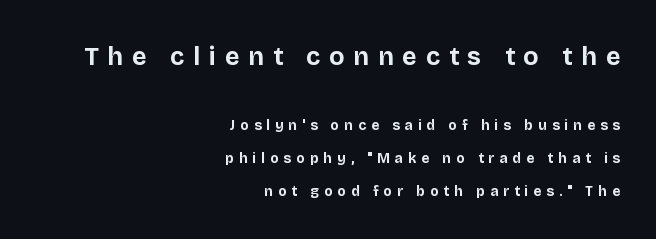
Q: Is the text bold? A: Yes.
Q: Is the text italic (slanted)? A: No, it is upright.
Q: Is the text underlined? A: No.
Q: How is the paragraph aligned? A: Right-aligned.
Q: Is the spacing between letters normal or unusually wide? A: Unusually wide.
Q: Is the spacing between lines tight, normal or loose? A: Loose.
Q: Which block of text is set in a larger size, the first (top) or the second (bottom)? A: The first (top) one.
